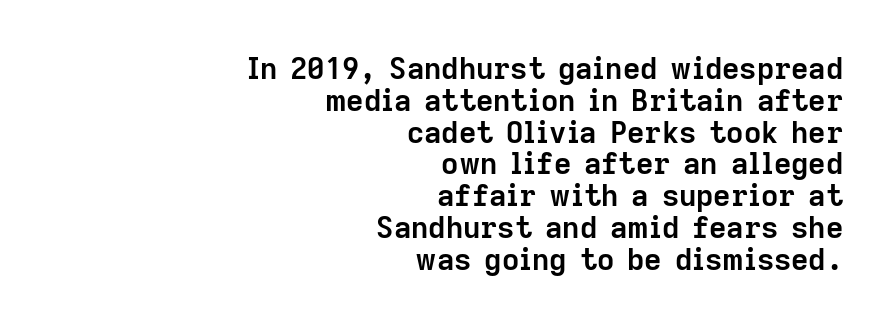
{"serif": "no", "italic": "no", "bold": "yes", "weight": "semibold", "width": "normal", "stroke_contrast": "low", "x_height": "medium", "monospaced": "no", "underline": "no", "align": "right", "line_spacing": "tight", "line_spacing_ratio": 1.06, "letter_spacing": "normal", "letter_spacing_em": 0.0, "glyph_px": 30}
